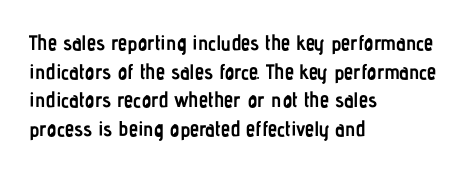
Q: Is the text bold? A: Yes.
Q: Is the text italic (slanted)? A: No, it is upright.
Q: Is the text underlined? A: No.
Q: How is the paragraph aligned? A: Left-aligned.
Q: Is the spacing between letters normal or unusually wide? A: Normal.
Q: Is the spacing between lines tight, normal or loose? A: Normal.
